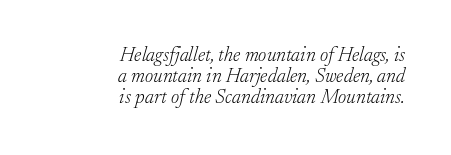
{"italic": "yes", "lean": "right", "slant_degrees": 17, "bold": "no", "underline": "no", "align": "right", "line_spacing": "tight", "line_spacing_ratio": 1.04, "letter_spacing": "normal", "letter_spacing_em": 0.0, "glyph_px": 20}
